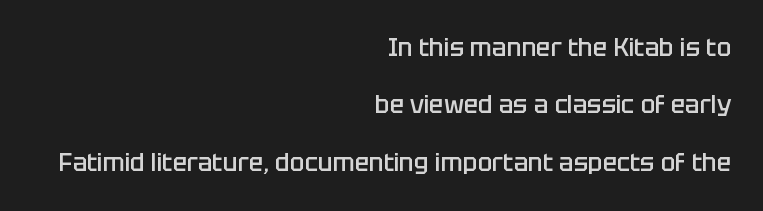
This sample is right-justified, so line beginnings fall wherever the words allow. Does the weight exceed regular? Yes, but only to semibold. A great deal of white space separates one row of letters from the next. Posture: upright roman.
